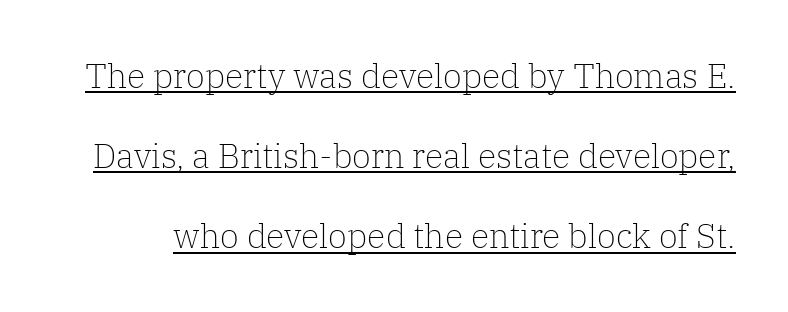
The image shows 34 px light serif type, upright; set loose line spacing (2.36x), normal letter spacing, underlined; low stroke contrast and a medium x-height.
